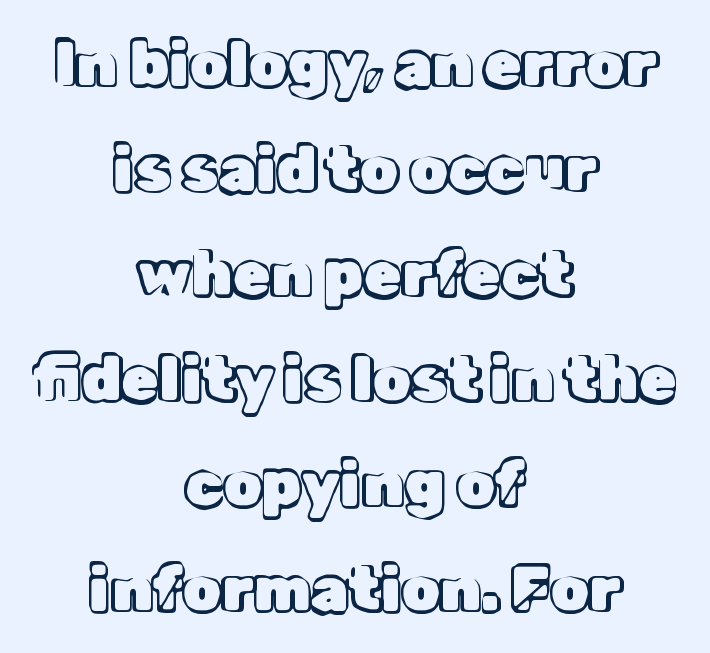
Tall strokes in this sample are plumb rather than angled. Nobody touched the tracking dial on this one. Line starts and ends both wander, symmetrically. Here the designer chose a conventional face with non-uniform glyph widths.
